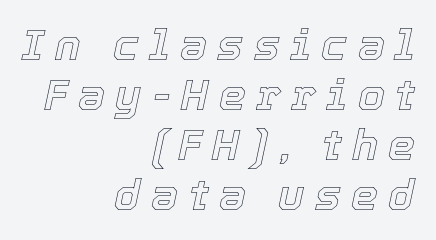
The image shows 43 px text type, italic (leaning right); set right-aligned, line spacing 1.16x, unusually wide letter spacing (+0.24 em), not underlined; a medium x-height.
